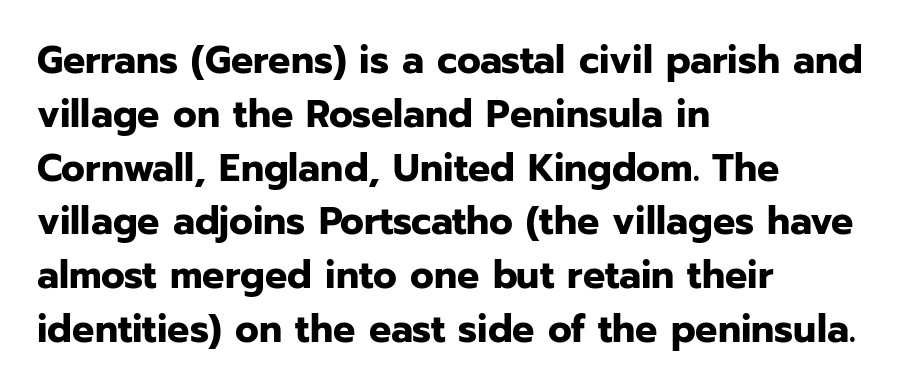
The image shows 39 px bold sans-serif type, upright; set left-aligned, normal line spacing (1.38x), normal letter spacing, not underlined; low stroke contrast and a medium x-height.
